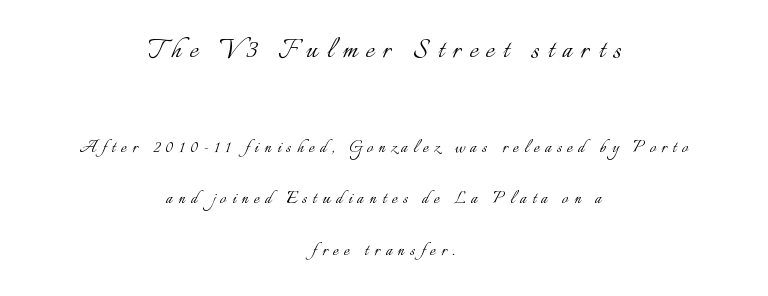
The image shows 32 px light type; set centered, loose line spacing (2.45x), unusually wide letter spacing (+0.27 em), not underlined; the first (top) block is 1.52x larger; low stroke contrast and a small x-height.
